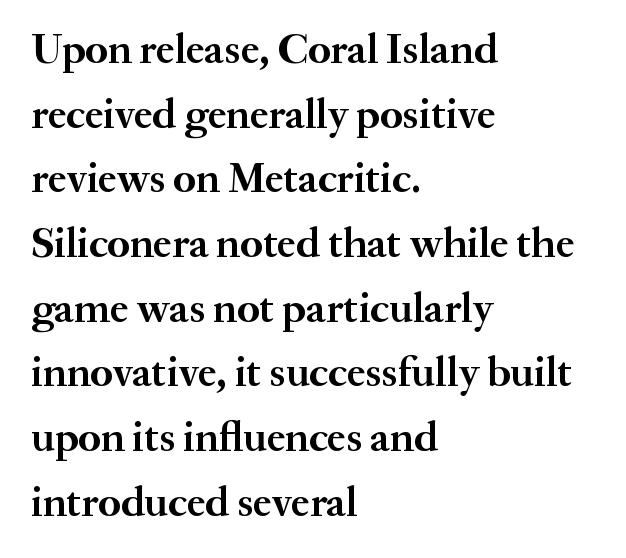
The image shows 42 px semibold serif type, upright; set left-aligned, normal line spacing (1.54x), normal letter spacing, not underlined; medium stroke contrast and a small x-height.
